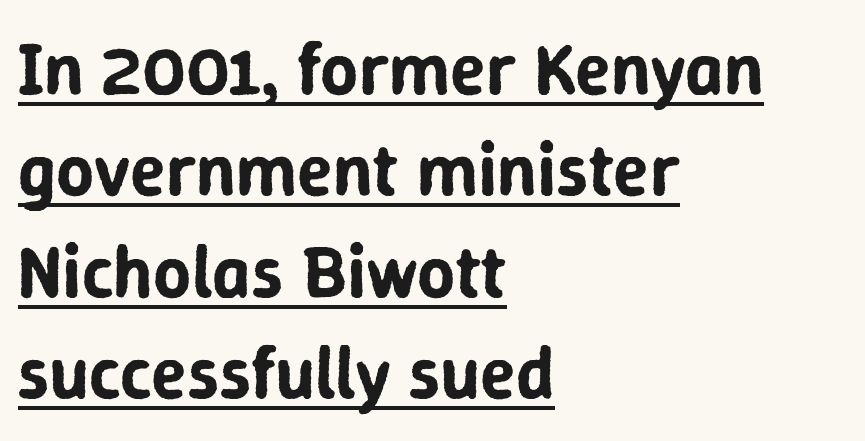
{"serif": "no", "italic": "no", "width": "normal", "stroke_contrast": "low", "x_height": "medium", "monospaced": "no", "underline": "yes", "align": "left", "line_spacing": "normal", "line_spacing_ratio": 1.37, "letter_spacing": "normal", "letter_spacing_em": 0.0, "glyph_px": 74}
